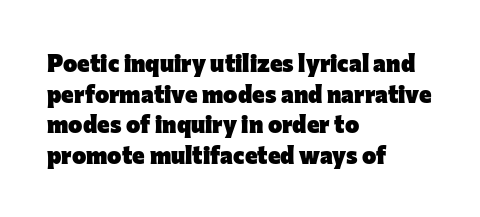
{"italic": "no", "bold": "yes", "underline": "no", "align": "left", "line_spacing": "normal", "line_spacing_ratio": 1.28, "letter_spacing": "normal", "letter_spacing_em": 0.0, "glyph_px": 24}
